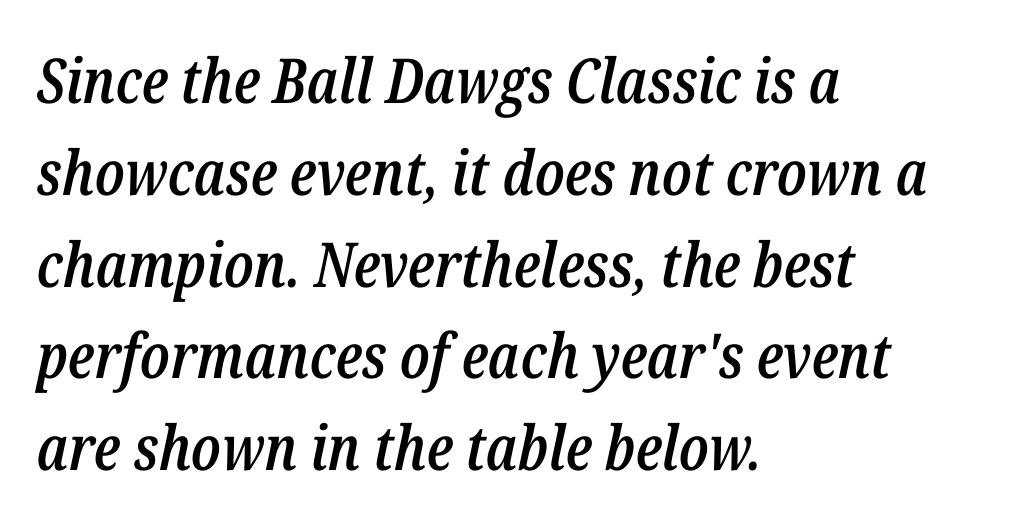
{"italic": "yes", "lean": "right", "slant_degrees": 12, "bold": "semi", "weight": "semibold", "width": "condensed", "stroke_contrast": "low", "x_height": "medium", "monospaced": "no", "underline": "no", "align": "left", "line_spacing": "normal", "line_spacing_ratio": 1.48, "letter_spacing": "normal", "letter_spacing_em": 0.0, "glyph_px": 62}
